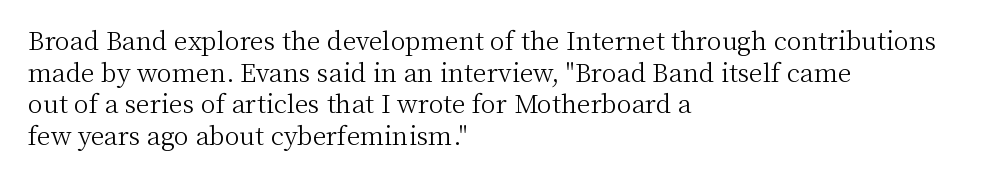
Q: Is the text bold? A: No.
Q: Is the text italic (slanted)? A: No, it is upright.
Q: Is the text underlined? A: No.
Q: How is the paragraph aligned? A: Left-aligned.
Q: Is the spacing between letters normal or unusually wide? A: Normal.
Q: Is the spacing between lines tight, normal or loose? A: Normal.
